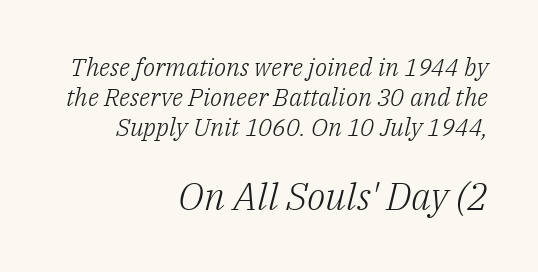
The type family on display is of the serif kind. Scale increases going downward across the two blocks. Each letter keeps its own natural width here, so spacing adapts to shape. On a weight scale, this lands at 450 or below. Glyph-to-glyph distance matches everyday printed text.
